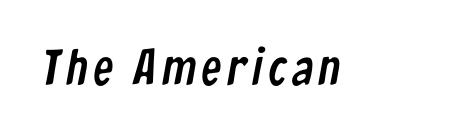
Q: Is the typeface a serif or a sans-serif typeface? A: Sans-serif.
Q: Is the text underlined? A: No.
Q: Width (condensed, normal, or wide)? A: Condensed.
Q: Stroke contrast? A: Low.
Q: x-height? A: Medium.
Q: Monospaced? A: No.
